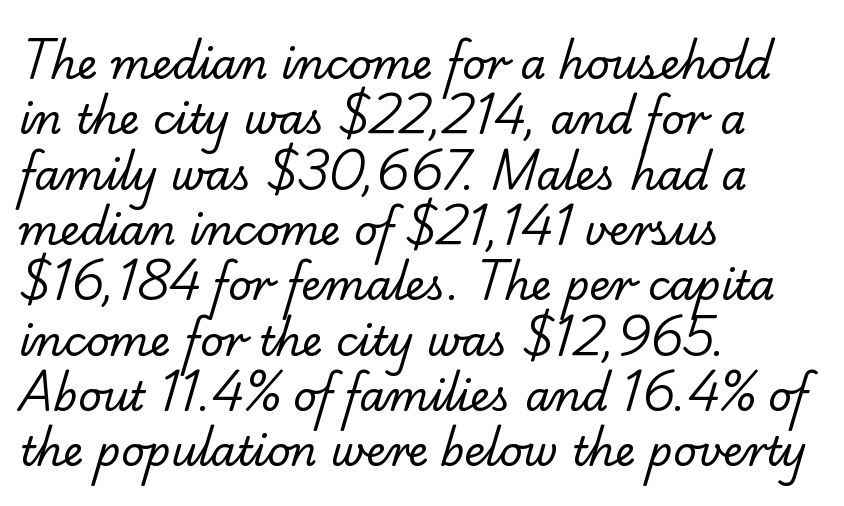
Has an underline been added? It has not. The block of text has a typical density, with ordinary space between rows. Varying glyph widths throughout — classic text-font behaviour. The paragraph has a hard left edge and a soft right edge.
